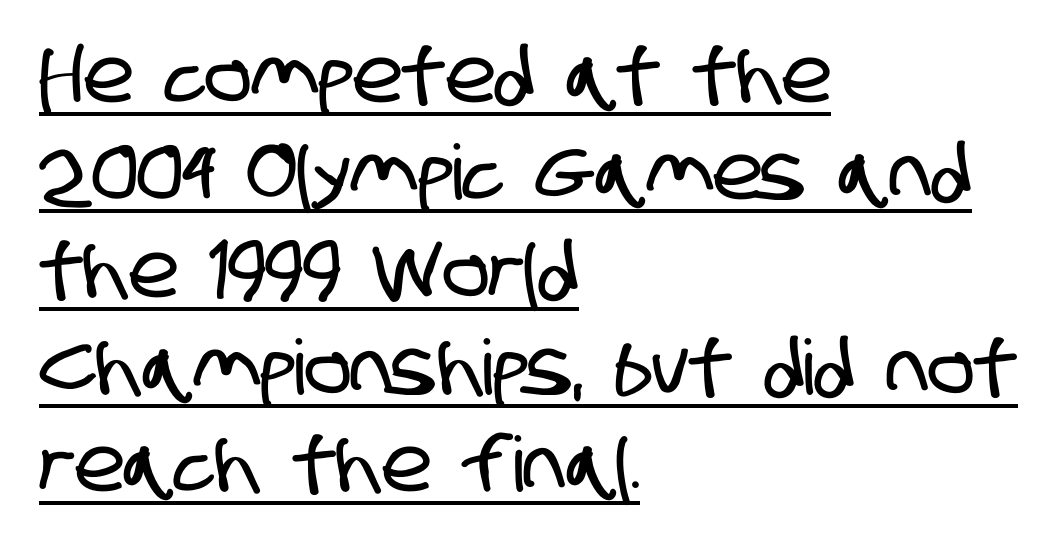
Compared with typical paragraphs, the rows here are spaced about the same. Character widths vary here, with narrow letters taking less room than wide ones. Spacing between characters is what you'd get straight out of the box. Nope, no serifs anywhere on these letters. Where is the straight margin? On the left.
